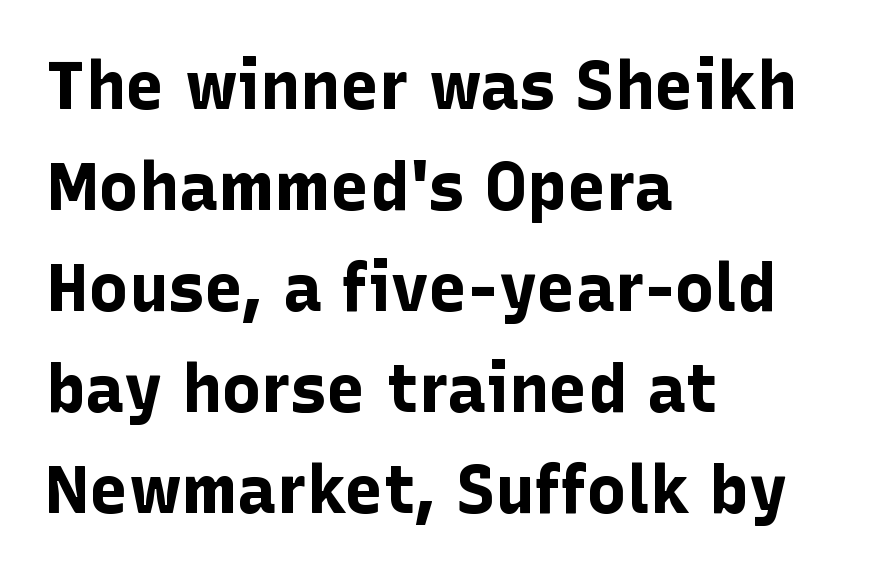
Q: Is the text bold? A: Yes.
Q: Is the text italic (slanted)? A: No, it is upright.
Q: Is the typeface a serif or a sans-serif typeface? A: Sans-serif.
Q: Is the text underlined? A: No.
Q: How is the paragraph aligned? A: Left-aligned.
Q: Is the spacing between letters normal or unusually wide? A: Normal.
Q: Is the spacing between lines tight, normal or loose? A: Normal.
Q: Width (condensed, normal, or wide)? A: Normal.
Q: Stroke contrast? A: Low.
Q: x-height? A: Medium.
Q: Monospaced? A: No.
